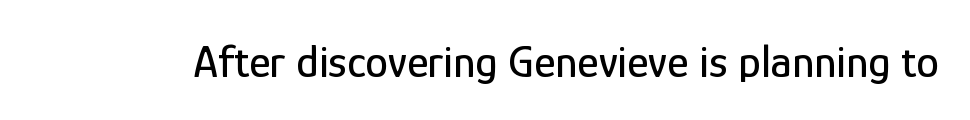
{"serif": "no", "italic": "no", "width": "condensed", "stroke_contrast": "low", "x_height": "medium", "monospaced": "no", "underline": "no", "letter_spacing": "normal", "letter_spacing_em": 0.0, "glyph_px": 46}
